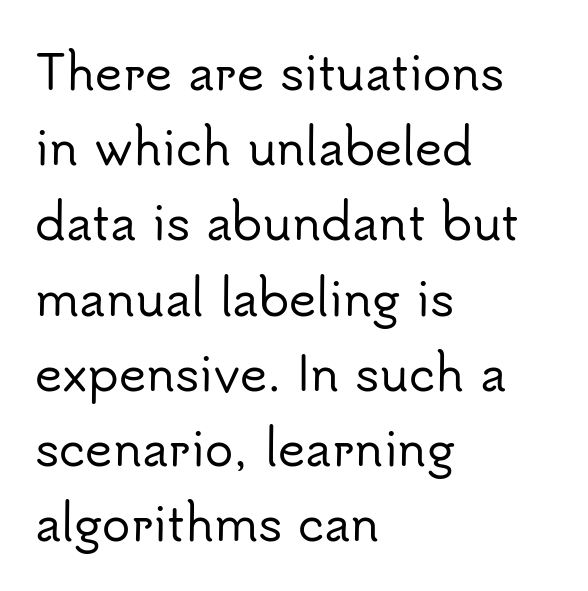
Q: Is the text italic (slanted)? A: No, it is upright.
Q: Is the typeface a serif or a sans-serif typeface? A: Sans-serif.
Q: Is the text underlined? A: No.
Q: How is the paragraph aligned? A: Left-aligned.
Q: Is the spacing between letters normal or unusually wide? A: Normal.
Q: Is the spacing between lines tight, normal or loose? A: Normal.
Q: Width (condensed, normal, or wide)? A: Normal.
Q: Stroke contrast? A: Low.
Q: x-height? A: Small.
Q: Monospaced? A: No.
